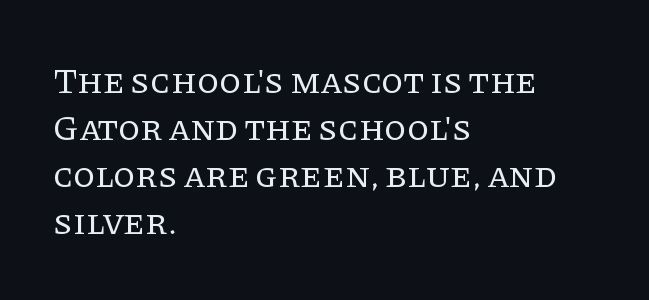
{"serif": "yes", "italic": "no", "bold": "no", "weight": "regular", "width": "normal", "stroke_contrast": "low", "x_height": "large", "monospaced": "no", "underline": "no", "align": "left", "line_spacing": "normal", "line_spacing_ratio": 1.31, "letter_spacing": "normal", "letter_spacing_em": 0.0, "glyph_px": 36}
